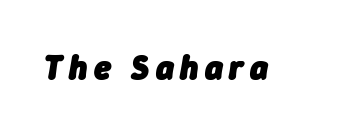
The image shows 34 px heavy type, italic (leaning right); set not underlined; low stroke contrast and a medium x-height.
